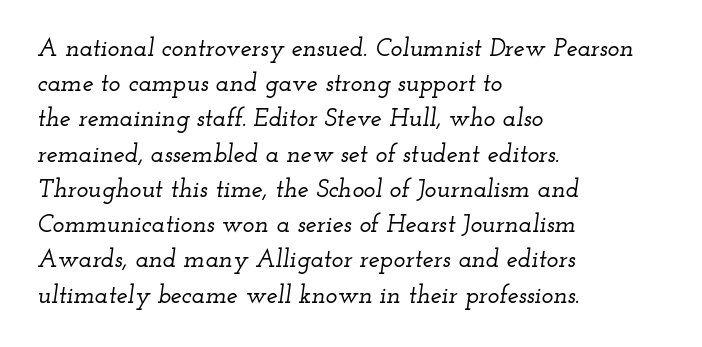
Q: Is the text italic (slanted)? A: Yes, it leans right by about 12 degrees.
Q: Is the text underlined? A: No.
Q: How is the paragraph aligned? A: Left-aligned.
Q: Is the spacing between letters normal or unusually wide? A: Normal.
Q: Is the spacing between lines tight, normal or loose? A: Normal.
